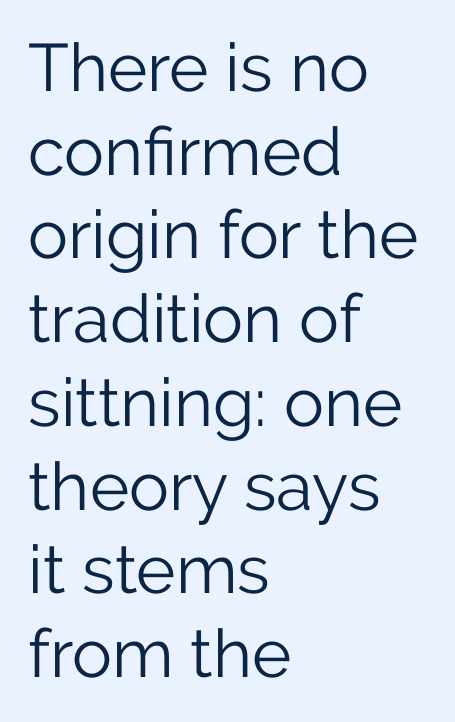
This rendering uses left alignment, leaving the right contour irregular. Vertical spacing — default. Observe the ordinary spacing: letters are neighbours, not strangers. Notice how the stems are strictly vertical — no italics here. Is the type heavy? It reads as light-to-regular instead. Think of a printed novel: that variable character pitch is what you see here.
